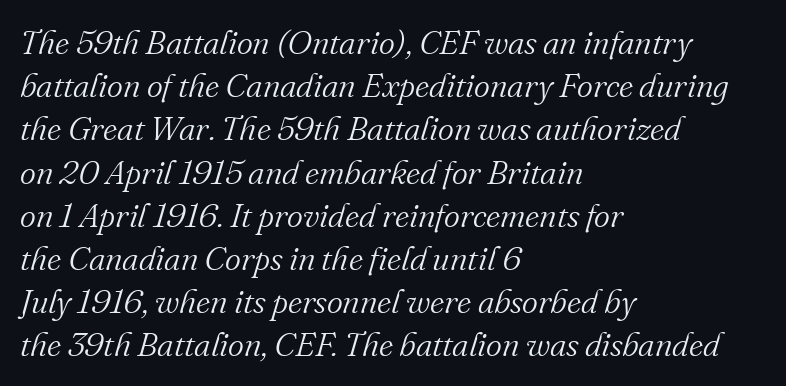
The image shows 34 px light serif type, italic (leaning right); set left-aligned, normal line spacing (1.27x), normal letter spacing, not underlined; medium stroke contrast and a small x-height.
